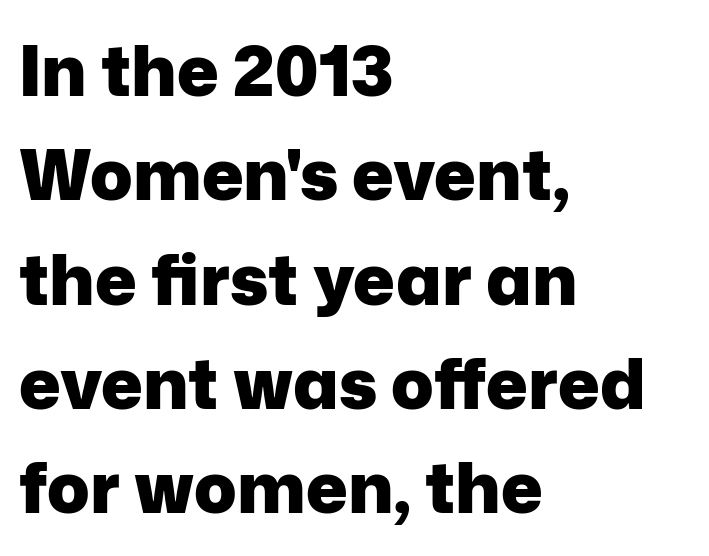
Q: Is the text bold? A: Yes.
Q: Is the text italic (slanted)? A: No, it is upright.
Q: Is the typeface a serif or a sans-serif typeface? A: Sans-serif.
Q: Is the text underlined? A: No.
Q: How is the paragraph aligned? A: Left-aligned.
Q: Is the spacing between letters normal or unusually wide? A: Normal.
Q: Is the spacing between lines tight, normal or loose? A: Normal.
Q: Width (condensed, normal, or wide)? A: Normal.
Q: Stroke contrast? A: Low.
Q: x-height? A: Medium.
Q: Monospaced? A: No.
